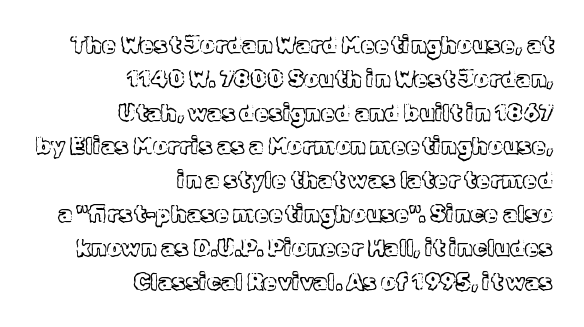
{"italic": "no", "underline": "no", "align": "right", "line_spacing": "normal", "line_spacing_ratio": 1.47, "letter_spacing": "normal", "letter_spacing_em": 0.0, "glyph_px": 23}
